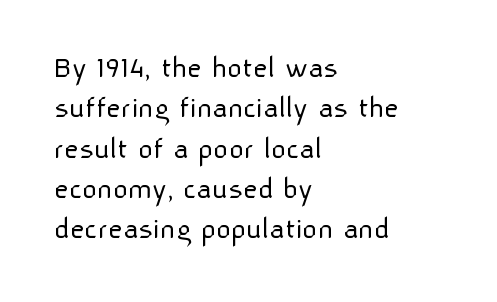
The image shows 32 px light sans-serif type, upright; set left-aligned, normal line spacing (1.26x), normal letter spacing, not underlined; low stroke contrast and a medium x-height.
